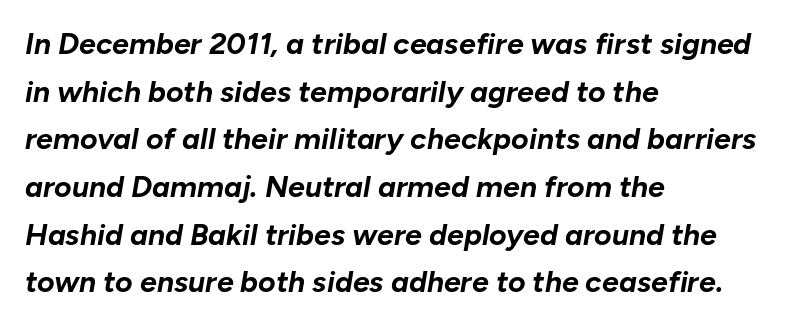
Q: Is the text bold? A: Yes.
Q: Is the text italic (slanted)? A: Yes, it leans right by about 10 degrees.
Q: Is the text underlined? A: No.
Q: How is the paragraph aligned? A: Left-aligned.
Q: Is the spacing between letters normal or unusually wide? A: Normal.
Q: Is the spacing between lines tight, normal or loose? A: Normal.
Q: Width (condensed, normal, or wide)? A: Normal.
Q: Stroke contrast? A: Low.
Q: x-height? A: Medium.
Q: Monospaced? A: No.
